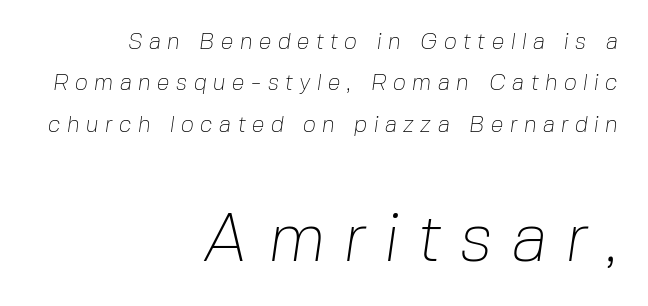
The image shows 68 px thin sans-serif type; set right-aligned, line spacing 1.8x, unusually wide letter spacing (+0.27 em), not underlined; the second (bottom) block is 2.96x larger; low stroke contrast and a medium x-height.
